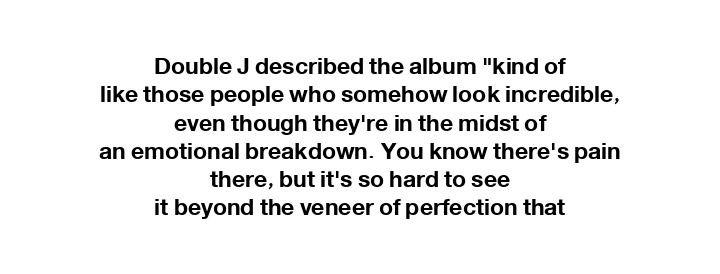
Q: Is the text bold? A: Yes.
Q: Is the text italic (slanted)? A: No, it is upright.
Q: Is the text underlined? A: No.
Q: How is the paragraph aligned? A: Centered.
Q: Is the spacing between letters normal or unusually wide? A: Normal.
